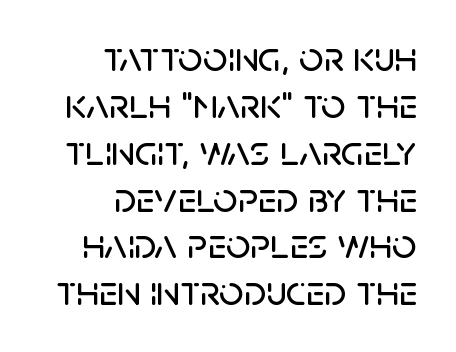
The image shows 43 px sans-serif type, upright; set right-aligned, tight line spacing (1.09x), normal letter spacing, not underlined; low stroke contrast and a large x-height.
